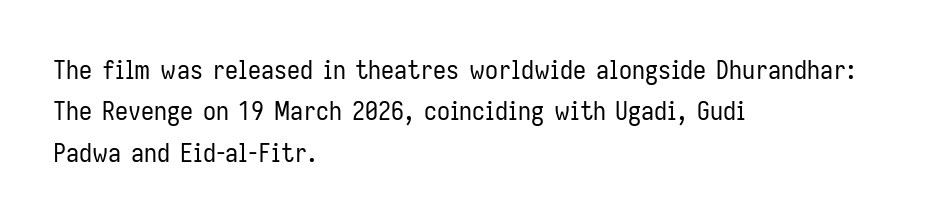
Q: Is the text bold? A: No.
Q: Is the text italic (slanted)? A: No, it is upright.
Q: Is the text underlined? A: No.
Q: How is the paragraph aligned? A: Left-aligned.
Q: Is the spacing between letters normal or unusually wide? A: Normal.
Q: Is the spacing between lines tight, normal or loose? A: Normal.
